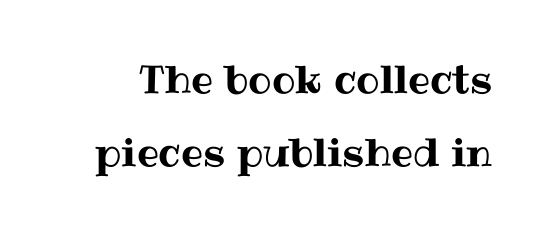
The specimen reads as upright at a glance. Look at the tracking — it's just the regular setting, nothing added. The space directly below the letters is spotless. These lines are rendered in a variable-pitch font.
